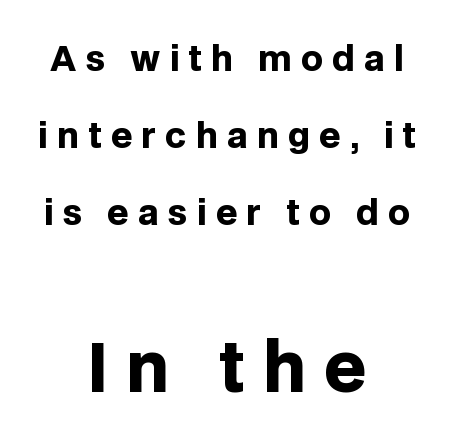
The image shows 67 px heavy sans-serif type, upright; set centered, loose line spacing (2.27x), unusually wide letter spacing (+0.27 em), not underlined; the second (bottom) block is 1.97x larger; low stroke contrast and a large x-height.
